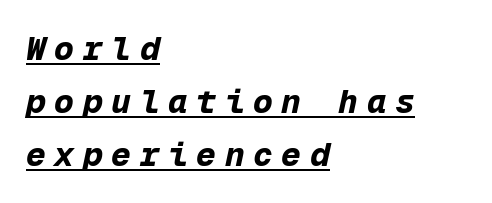
The image shows 33 px bold type, italic (leaning right), monospaced; set left-aligned, normal line spacing (1.61x), unusually wide letter spacing (+0.26 em), underlined; low stroke contrast and a medium x-height.
